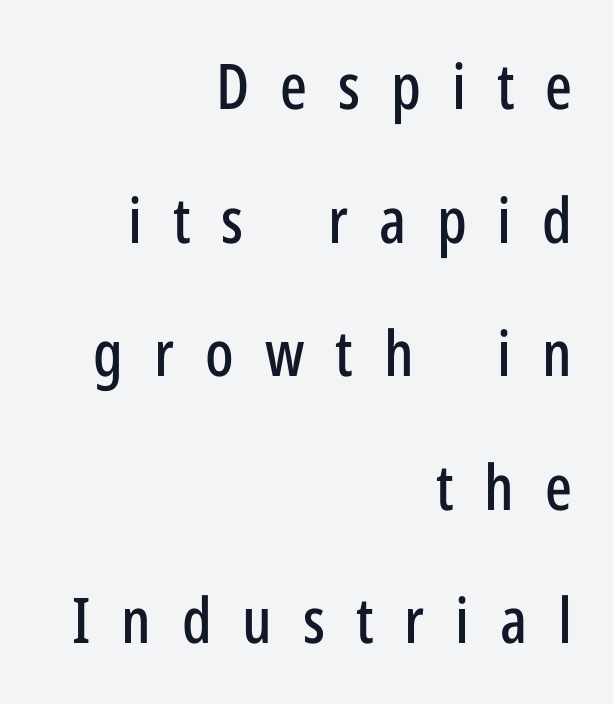
You could not count columns in this text — the font is proportionally spaced. Does extra space separate the letters? Yes, quite a lot of it. Caption: multi-line text, flush right, ragged left. Classification — sans serif. Decoration check: the copy has no underline. Widely set lines give the paragraph a tall, airy silhouette.
